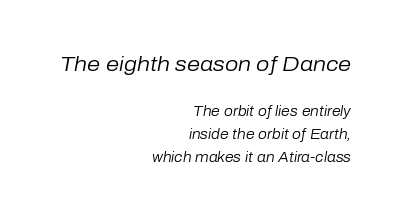
The image shows 21 px text type, italic (leaning right); set right-aligned, normal line spacing (1.63x), normal letter spacing, not underlined; the first (top) block is 1.5x larger.
